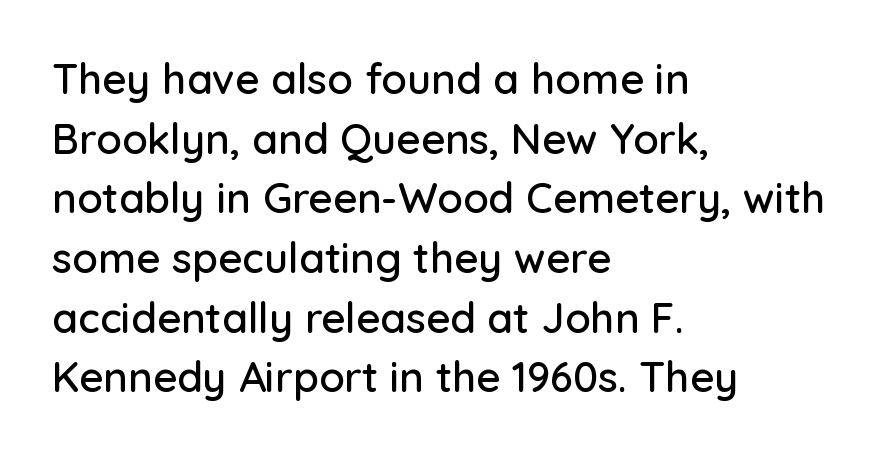
Q: Is the text italic (slanted)? A: No, it is upright.
Q: Is the typeface a serif or a sans-serif typeface? A: Sans-serif.
Q: Is the text underlined? A: No.
Q: How is the paragraph aligned? A: Left-aligned.
Q: Is the spacing between letters normal or unusually wide? A: Normal.
Q: Is the spacing between lines tight, normal or loose? A: Normal.
Q: Width (condensed, normal, or wide)? A: Normal.
Q: Stroke contrast? A: Low.
Q: x-height? A: Medium.
Q: Monospaced? A: No.
